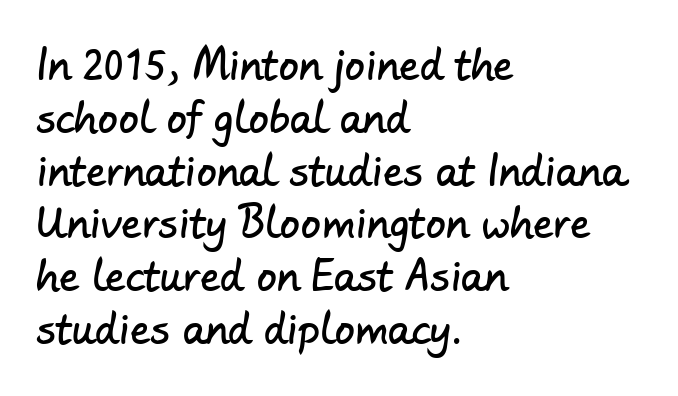
The rendering keeps characters at their native spacing. Serifs: no, the terminals of the letterforms are clean. Line starts are locked; line ends wander. Check the space under the baseline: it is left empty.
